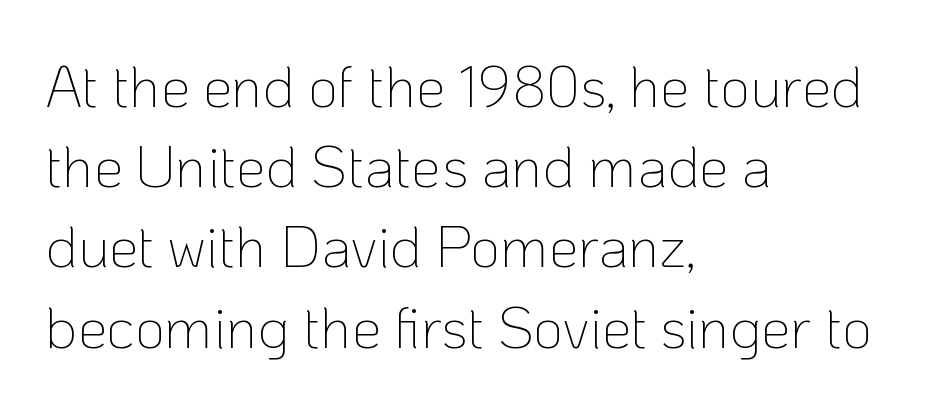
Q: Is the text bold? A: No.
Q: Is the text italic (slanted)? A: No, it is upright.
Q: Is the typeface a serif or a sans-serif typeface? A: Sans-serif.
Q: Is the text underlined? A: No.
Q: How is the paragraph aligned? A: Left-aligned.
Q: Is the spacing between letters normal or unusually wide? A: Normal.
Q: Is the spacing between lines tight, normal or loose? A: Normal.
Q: Width (condensed, normal, or wide)? A: Normal.
Q: Stroke contrast? A: Low.
Q: x-height? A: Medium.
Q: Monospaced? A: No.
